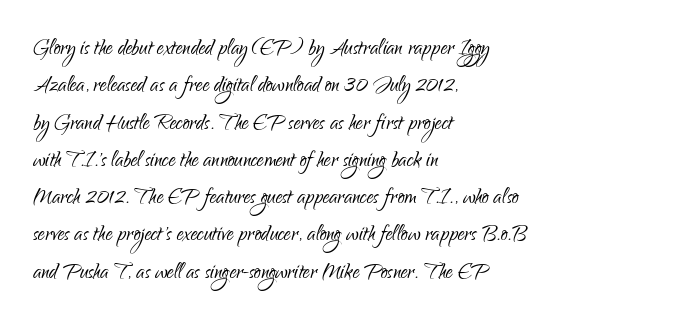
{"bold": "no", "underline": "no", "align": "left", "line_spacing": "normal", "line_spacing_ratio": 1.38, "letter_spacing": "normal", "letter_spacing_em": 0.0, "glyph_px": 27}
